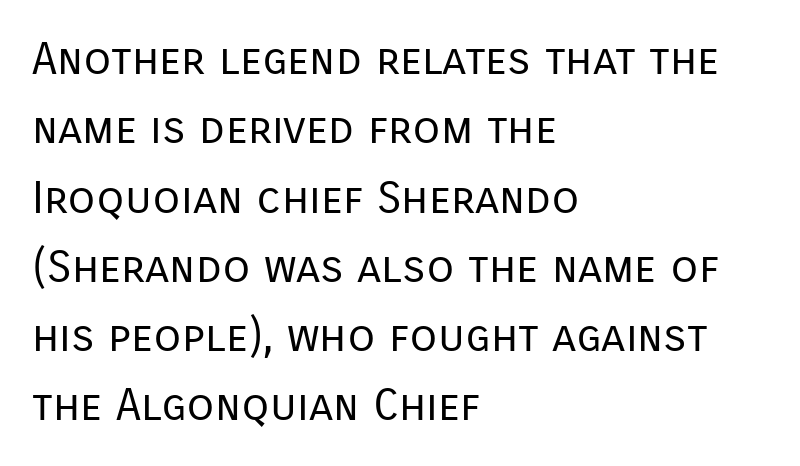
Tracking value appears to be zero — textbook default spacing. Each new line begins a customary step beneath the previous one. The letters look calm and open, with moderate or lighter stems. The gap between lines stays unmarked.
